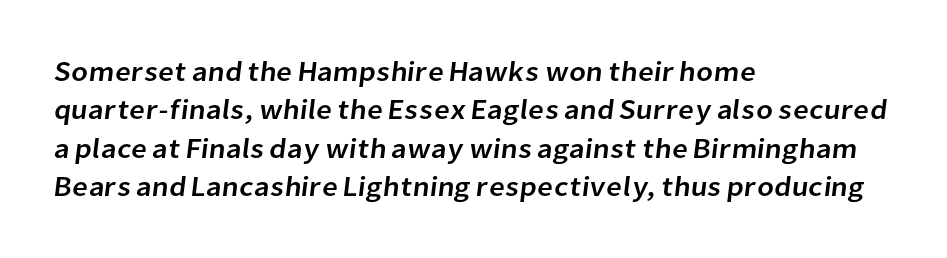
The passage shown is typed in a proportional face where columns would drift. Normally led — the rows are evenly, conventionally spaced. Is the block centered? No — it sits flush against the left margin. This rendering employs a face without finishing strokes, i.e., a sans-serif.
